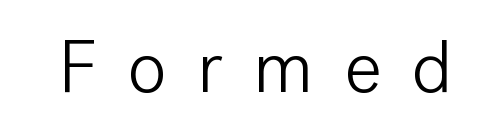
Q: Is the text bold? A: No.
Q: Is the text italic (slanted)? A: No, it is upright.
Q: Is the typeface a serif or a sans-serif typeface? A: Sans-serif.
Q: Is the text underlined? A: No.
Q: Is the spacing between letters normal or unusually wide? A: Unusually wide.
Q: Width (condensed, normal, or wide)? A: Normal.
Q: Stroke contrast? A: Low.
Q: x-height? A: Medium.
Q: Monospaced? A: No.
